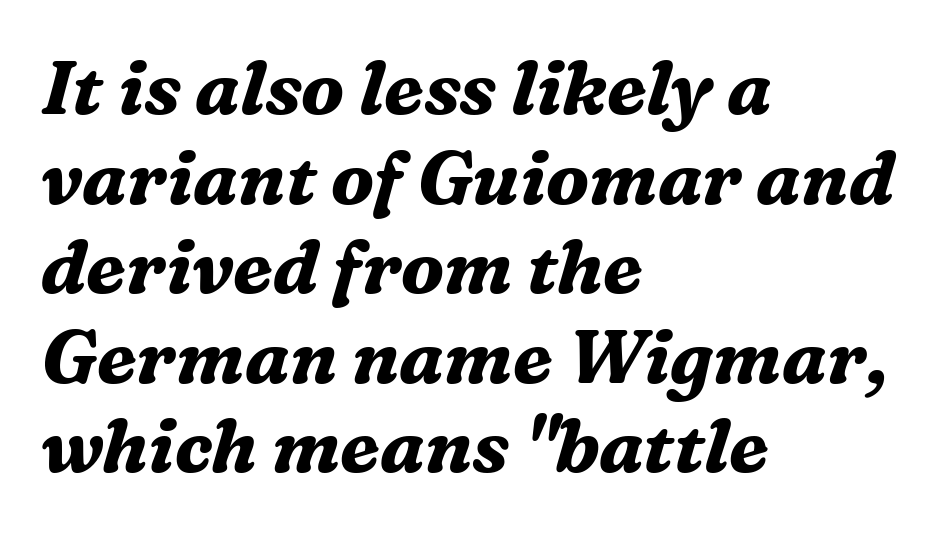
The image shows 74 px bold serif type, italic (leaning right); set left-aligned, line spacing 1.21x, normal letter spacing, not underlined; medium stroke contrast and a medium x-height.
